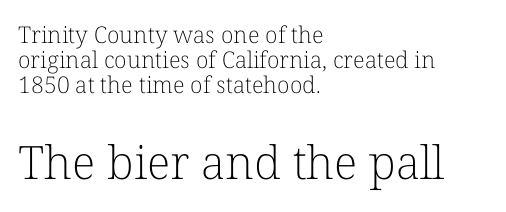
{"serif": "yes", "italic": "no", "bold": "no", "weight": "light", "width": "normal", "stroke_contrast": "low", "x_height": "medium", "monospaced": "no", "underline": "no", "align": "left", "line_spacing": "tight", "line_spacing_ratio": 1.08, "letter_spacing": "normal", "letter_spacing_em": 0.0, "larger_block": "second", "size_ratio": 2.0, "glyph_px": 46}
